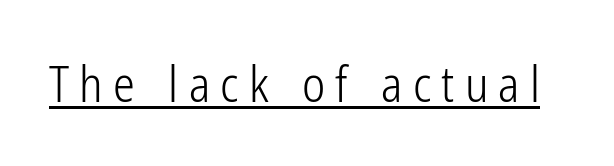
{"serif": "no", "italic": "no", "bold": "no", "weight": "light", "width": "condensed", "stroke_contrast": "low", "x_height": "medium", "monospaced": "no", "underline": "yes", "letter_spacing": "wide", "letter_spacing_em": 0.21, "glyph_px": 49}
